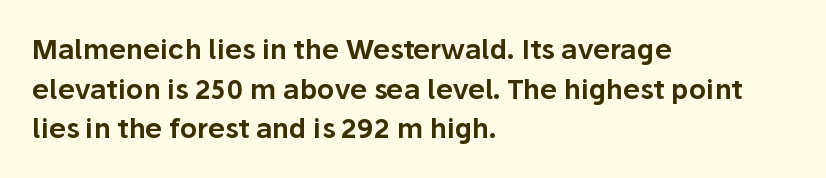
{"italic": "no", "underline": "no", "align": "left", "line_spacing": "normal", "line_spacing_ratio": 1.47, "letter_spacing": "normal", "letter_spacing_em": 0.0, "glyph_px": 27}
